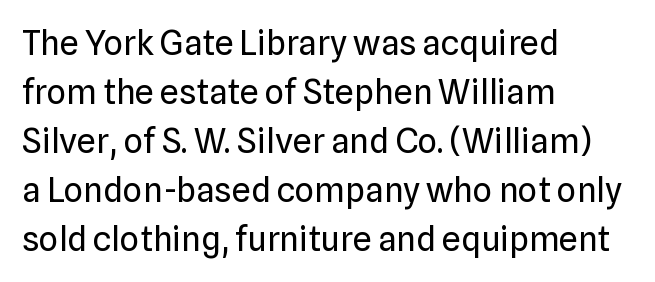
Q: Is the text bold? A: No.
Q: Is the text italic (slanted)? A: No, it is upright.
Q: Is the typeface a serif or a sans-serif typeface? A: Sans-serif.
Q: Is the text underlined? A: No.
Q: How is the paragraph aligned? A: Left-aligned.
Q: Is the spacing between letters normal or unusually wide? A: Normal.
Q: Is the spacing between lines tight, normal or loose? A: Normal.
Q: Width (condensed, normal, or wide)? A: Normal.
Q: Stroke contrast? A: Low.
Q: x-height? A: Medium.
Q: Monospaced? A: No.
